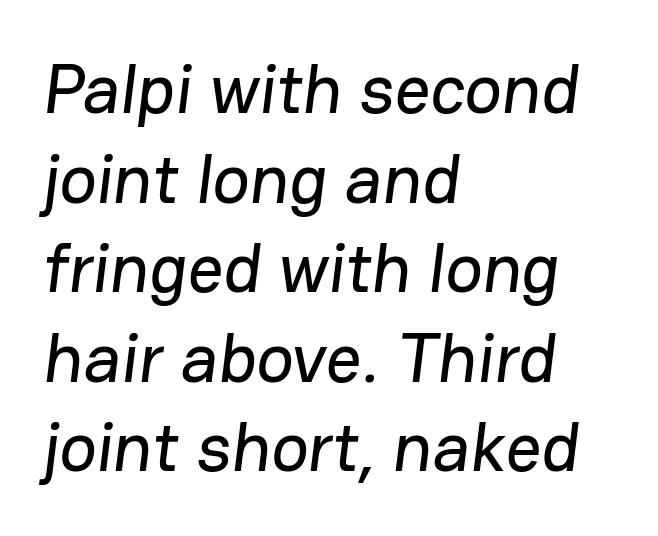
Q: Is the typeface a serif or a sans-serif typeface? A: Sans-serif.
Q: Is the text underlined? A: No.
Q: How is the paragraph aligned? A: Left-aligned.
Q: Is the spacing between letters normal or unusually wide? A: Normal.
Q: Is the spacing between lines tight, normal or loose? A: Normal.
Q: Width (condensed, normal, or wide)? A: Normal.
Q: Stroke contrast? A: Low.
Q: x-height? A: Medium.
Q: Monospaced? A: No.
